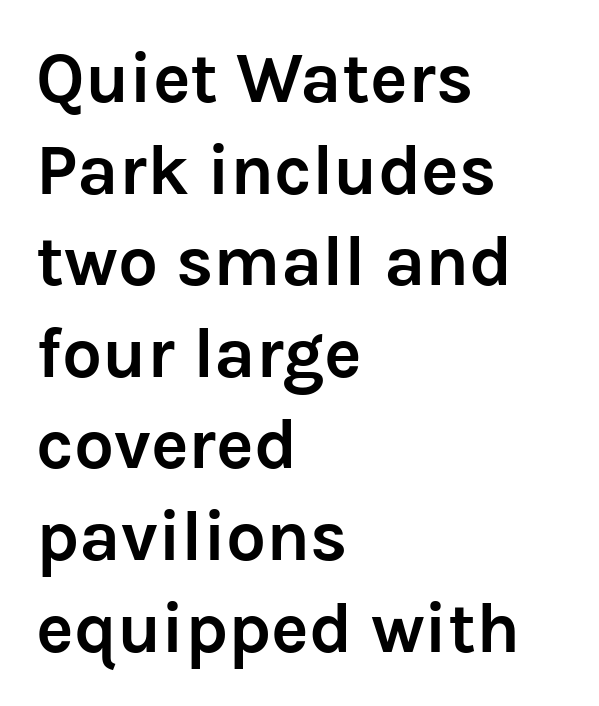
Q: Is the text bold? A: Yes.
Q: Is the text italic (slanted)? A: No, it is upright.
Q: Is the typeface a serif or a sans-serif typeface? A: Sans-serif.
Q: Is the text underlined? A: No.
Q: How is the paragraph aligned? A: Left-aligned.
Q: Is the spacing between letters normal or unusually wide? A: Normal.
Q: Is the spacing between lines tight, normal or loose? A: Normal.
Q: Width (condensed, normal, or wide)? A: Normal.
Q: Stroke contrast? A: Low.
Q: x-height? A: Medium.
Q: Monospaced? A: No.
